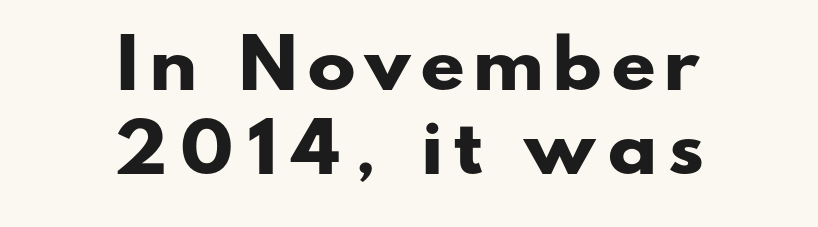
If you measured baseline to baseline, you'd find a middling distance. The foot of each line stays bare and open. The face used here is a sans, in the tradition of grotesques and geometrics. Compared with a flush-left layout, this one balances lines on the center instead.
